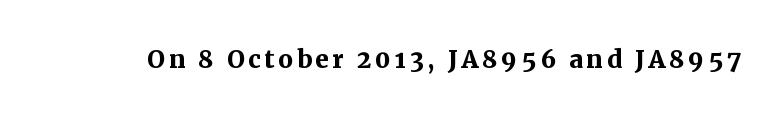
{"serif": "yes", "italic": "no", "bold": "yes", "weight": "semibold", "width": "normal", "stroke_contrast": "medium", "x_height": "medium", "monospaced": "no", "underline": "no", "glyph_px": 33}
